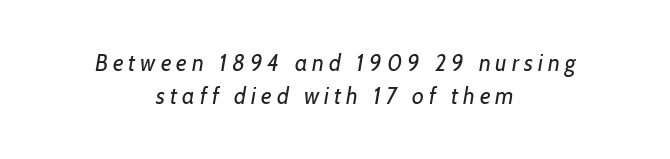
Compared with a flush-left layout, this one balances lines on the center instead. A normal amount of white space separates one row of letters from the next. The words here are not underlined. The passage shown is not bold in any degree. A typesetter would call this heavily tracked-out type.
